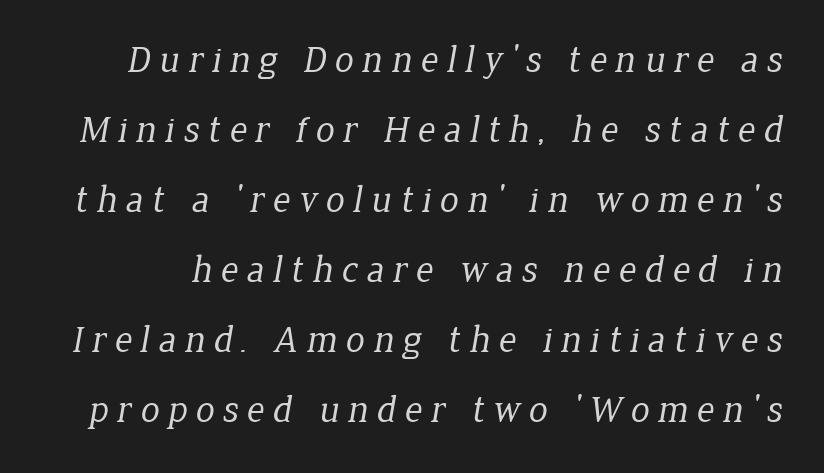
{"serif": "yes", "bold": "no", "weight": "regular", "width": "normal", "stroke_contrast": "low", "x_height": "medium", "monospaced": "no", "underline": "no", "line_spacing_ratio": 1.84, "letter_spacing": "wide", "letter_spacing_em": 0.22, "glyph_px": 38}
